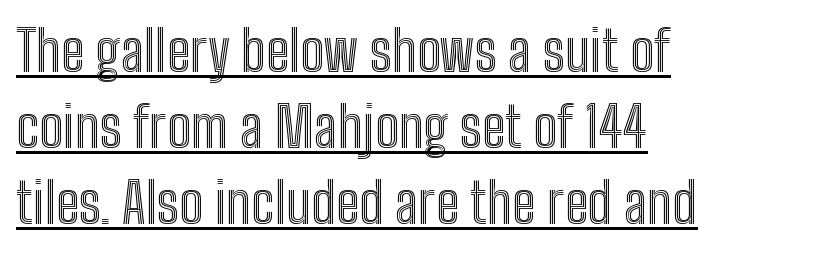
{"italic": "no", "width": "condensed", "x_height": "medium", "monospaced": "no", "underline": "yes", "align": "left", "line_spacing": "normal", "line_spacing_ratio": 1.36, "letter_spacing": "normal", "letter_spacing_em": 0.0, "glyph_px": 56}
